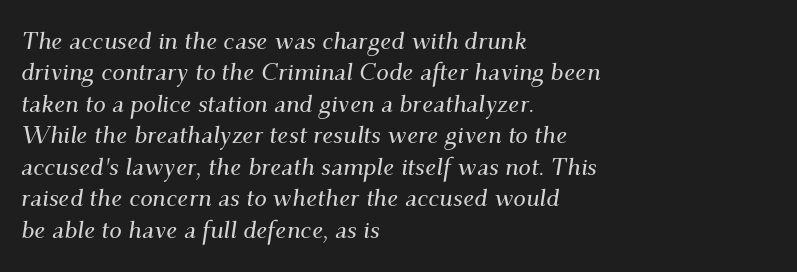
Q: Is the text italic (slanted)? A: Yes, it leans right by about 9 degrees.
Q: Is the text underlined? A: No.
Q: How is the paragraph aligned? A: Left-aligned.
Q: Is the spacing between letters normal or unusually wide? A: Normal.
Q: Is the spacing between lines tight, normal or loose? A: Normal.
